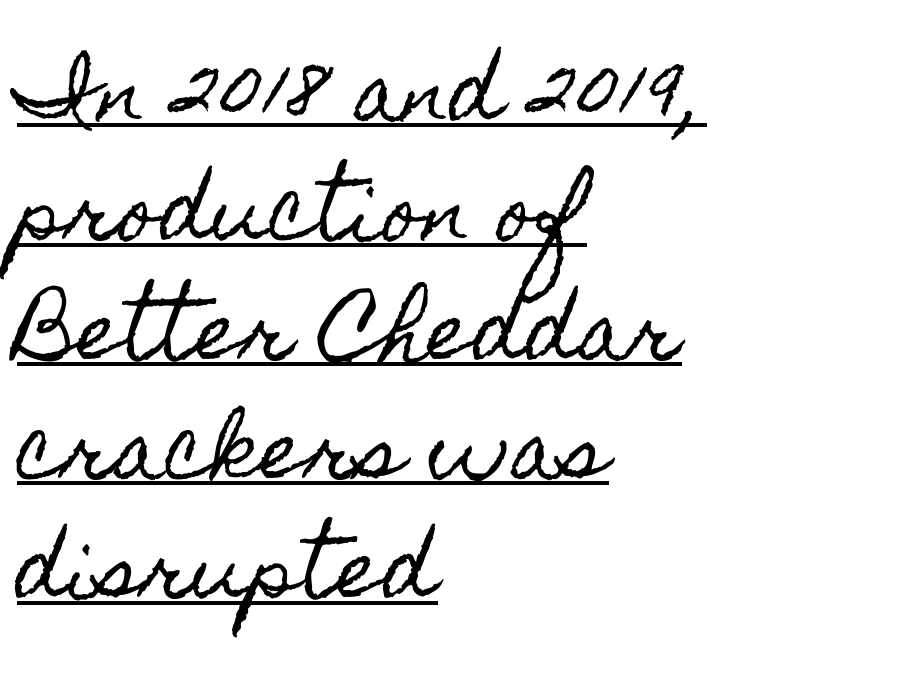
The image shows 78 px condensed type; set left-aligned, normal line spacing (1.53x), normal letter spacing, underlined; a small x-height.
